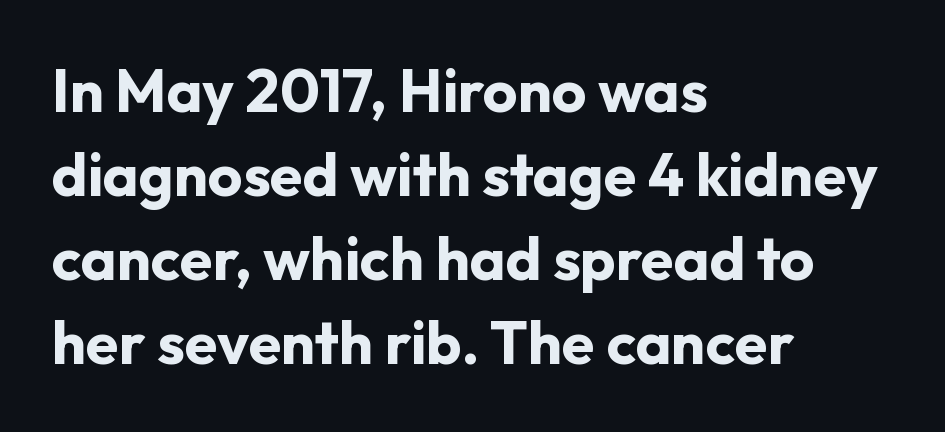
The image shows 60 px bold sans-serif type, upright; set left-aligned, normal line spacing (1.4x), normal letter spacing, not underlined; low stroke contrast and a medium x-height.
